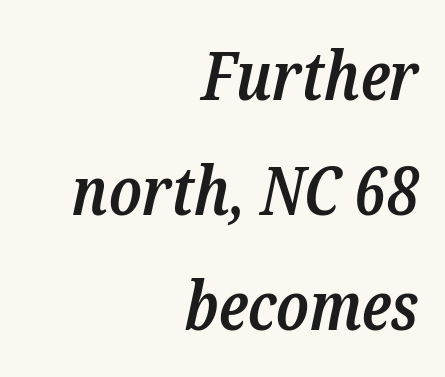
Q: Is the text bold? A: Semi-bold.
Q: Is the text italic (slanted)? A: Yes, it leans right by about 12 degrees.
Q: Is the typeface a serif or a sans-serif typeface? A: Serif.
Q: Is the text underlined? A: No.
Q: How is the paragraph aligned? A: Right-aligned.
Q: Is the spacing between letters normal or unusually wide? A: Normal.
Q: Is the spacing between lines tight, normal or loose? A: Normal.
Q: Width (condensed, normal, or wide)? A: Condensed.
Q: Stroke contrast? A: Low.
Q: x-height? A: Medium.
Q: Monospaced? A: No.
